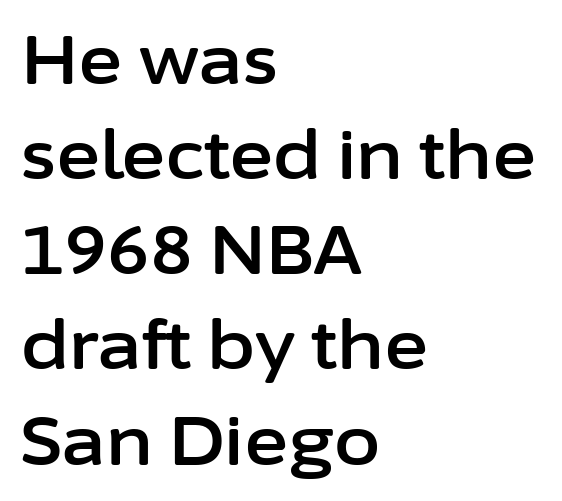
Q: Is the text italic (slanted)? A: No, it is upright.
Q: Is the typeface a serif or a sans-serif typeface? A: Sans-serif.
Q: Is the text underlined? A: No.
Q: How is the paragraph aligned? A: Left-aligned.
Q: Is the spacing between letters normal or unusually wide? A: Normal.
Q: Is the spacing between lines tight, normal or loose? A: Normal.
Q: Width (condensed, normal, or wide)? A: Normal.
Q: Stroke contrast? A: Low.
Q: x-height? A: Medium.
Q: Monospaced? A: No.
